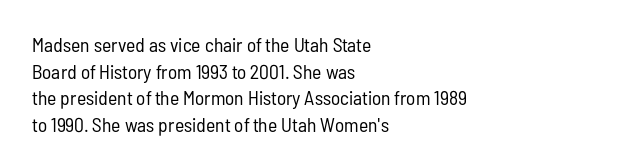
The image shows 20 px text type, upright; set left-aligned, normal line spacing (1.33x), normal letter spacing, not underlined.
